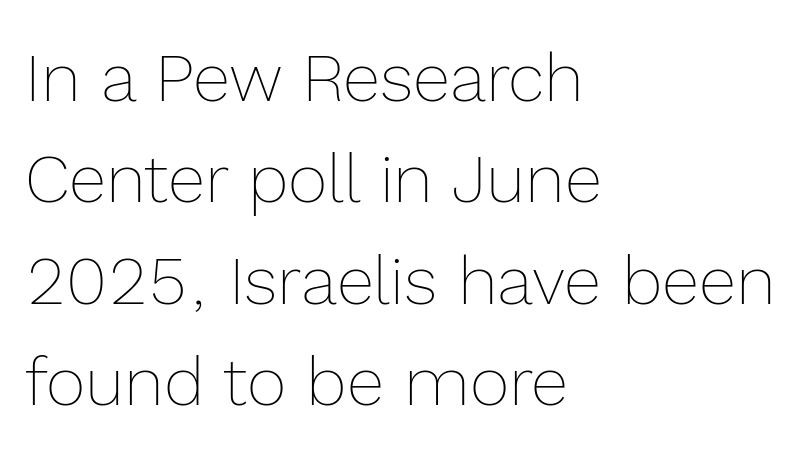
The letters look calm and open, with moderate or lighter stems. Does the copy run flush right? No — it runs flush left. The lettering holds an erect, upright posture throughout. The passage shown has conventional tracking throughout. Varying glyph widths throughout — classic text-font behaviour. Underline: absent.
